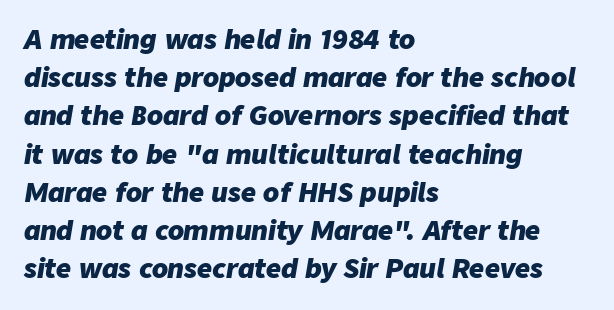
Q: Is the text bold? A: Yes.
Q: Is the text italic (slanted)? A: Yes, it leans right by about 9 degrees.
Q: Is the text underlined? A: No.
Q: How is the paragraph aligned? A: Left-aligned.
Q: Is the spacing between letters normal or unusually wide? A: Normal.
Q: Is the spacing between lines tight, normal or loose? A: Normal.
